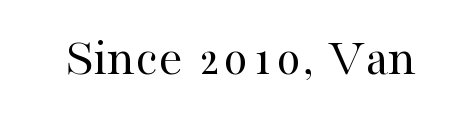
Stroke terminals: seriffed. The rendering keeps characters at their native spacing. This sample uses an upright cut, with every glyph sitting square on the baseline. Is this a heavy cut? Hardly; it is regular or lighter. This sample has the flowing, uneven cadence of proportional lettering. Has an underline been added? It has not.
